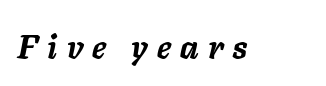
{"italic": "yes", "lean": "right", "slant_degrees": 11, "bold": "yes", "weight": "semibold", "width": "normal", "stroke_contrast": "low", "x_height": "medium", "monospaced": "no", "underline": "no", "letter_spacing": "wide", "letter_spacing_em": 0.28, "glyph_px": 33}
